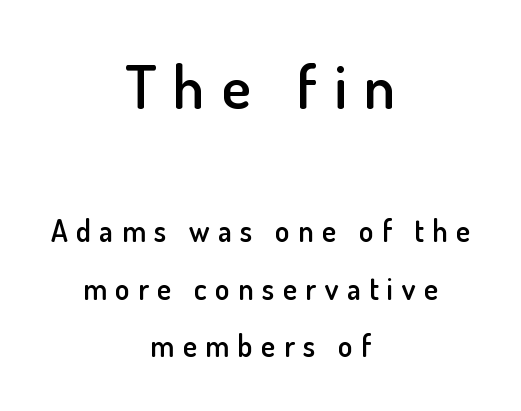
Q: Is the text bold? A: Semi-bold.
Q: Is the text italic (slanted)? A: No, it is upright.
Q: Is the typeface a serif or a sans-serif typeface? A: Sans-serif.
Q: Is the text underlined? A: No.
Q: How is the paragraph aligned? A: Centered.
Q: Is the spacing between letters normal or unusually wide? A: Unusually wide.
Q: Is the spacing between lines tight, normal or loose? A: Loose.
Q: Which block of text is set in a larger size, the first (top) or the second (bottom)? A: The first (top) one.
Q: Width (condensed, normal, or wide)? A: Normal.
Q: Stroke contrast? A: Low.
Q: x-height? A: Small.
Q: Monospaced? A: No.
